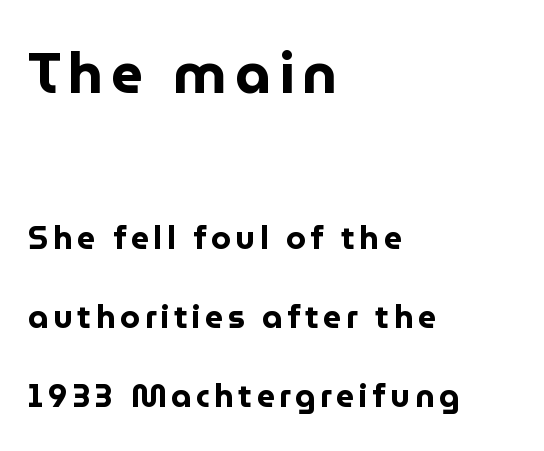
{"serif": "no", "italic": "no", "bold": "yes", "weight": "bold", "width": "normal", "stroke_contrast": "low", "x_height": "medium", "monospaced": "no", "underline": "no", "align": "left", "line_spacing": "loose", "line_spacing_ratio": 2.48, "larger_block": "first", "size_ratio": 1.75, "glyph_px": 56}
